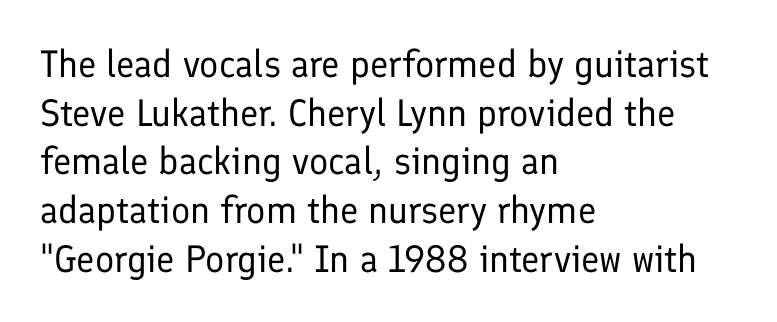
{"serif": "no", "italic": "no", "bold": "no", "weight": "regular", "width": "normal", "stroke_contrast": "low", "x_height": "medium", "monospaced": "no", "underline": "no", "align": "left", "line_spacing": "normal", "line_spacing_ratio": 1.28, "letter_spacing": "normal", "letter_spacing_em": 0.0, "glyph_px": 38}
